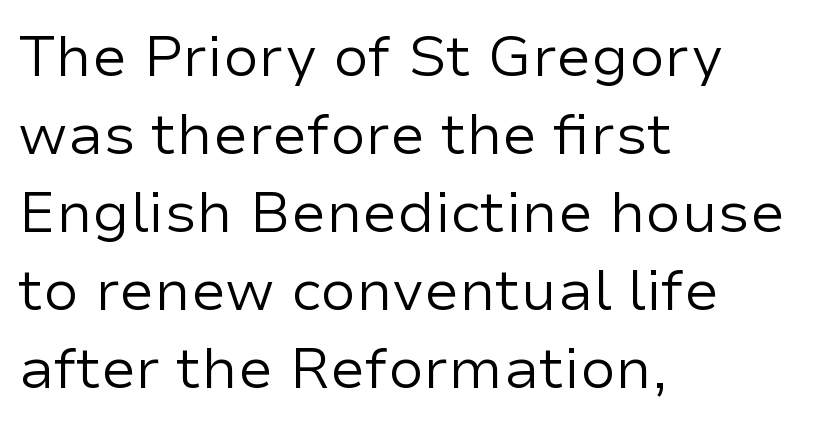
The image shows 57 px regular-weight sans-serif type, upright; set left-aligned, normal line spacing (1.37x), normal letter spacing, not underlined; low stroke contrast and a medium x-height.
